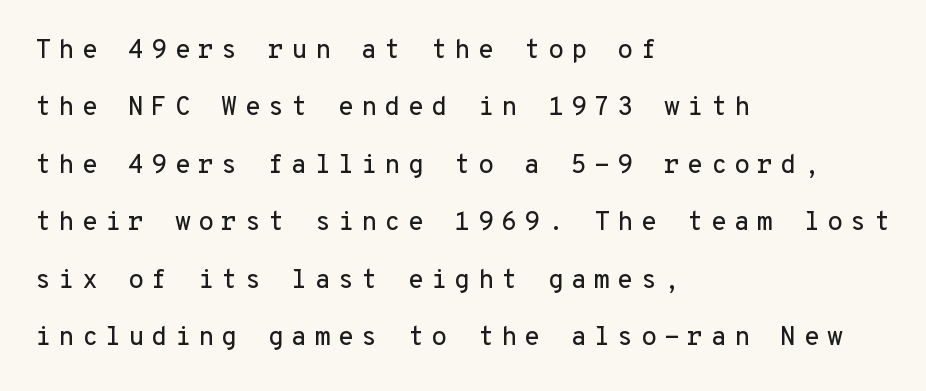
The image shows 26 px text type, upright; set left-aligned, loose line spacing (2.21x), unusually wide letter spacing (+0.28 em), not underlined.
